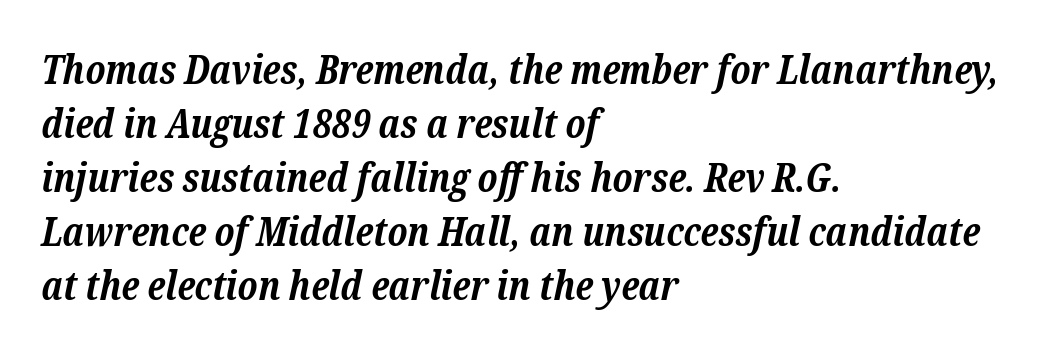
{"serif": "yes", "italic": "yes", "lean": "right", "slant_degrees": 12, "bold": "yes", "weight": "bold", "width": "normal", "stroke_contrast": "low", "x_height": "medium", "monospaced": "no", "underline": "no", "align": "left", "line_spacing": "normal", "line_spacing_ratio": 1.35, "letter_spacing": "normal", "letter_spacing_em": 0.0, "glyph_px": 40}
